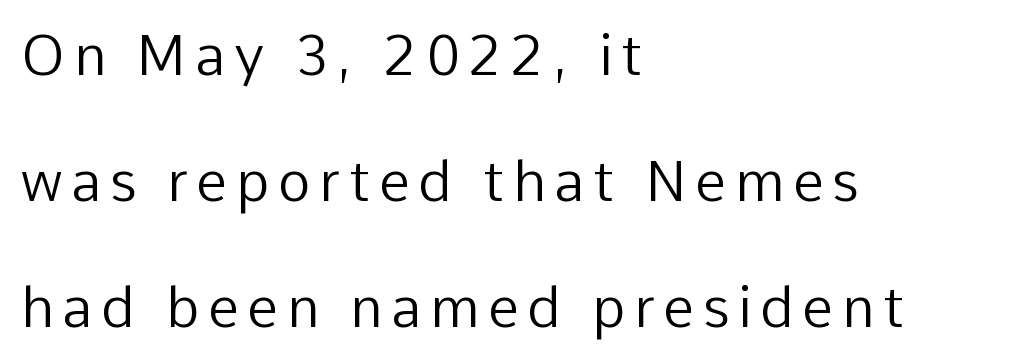
The strip under each line holds only bare page. The weight tops out at a normal text grade. The lines are quadded left. One glance says open: line gaps are wider than usual.
